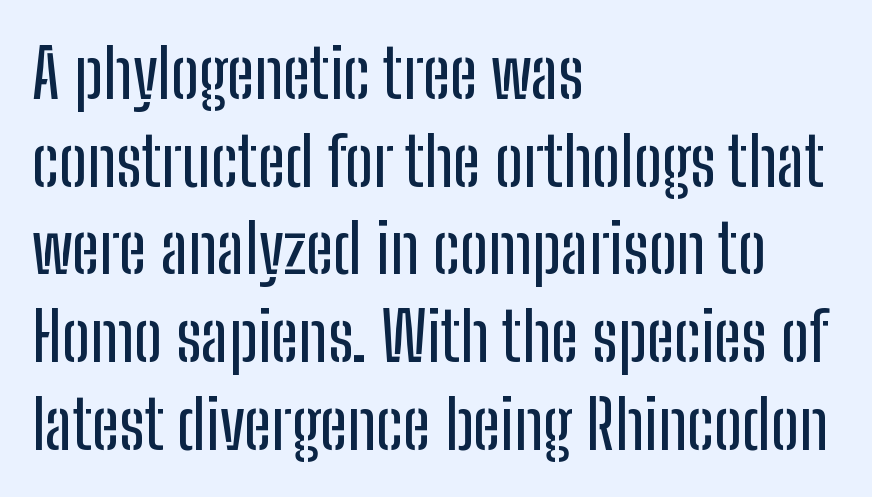
Each letter's strokes conclude bluntly, with no projecting serifs. Is the letter spacing exaggerated? No — it looks like the ordinary default. How would I describe the line gaps? Plain and ordinary. The lettering holds an erect, upright posture throughout. You could not count columns in this text — the font is proportionally spaced. A bare baseline throughout the passage.
